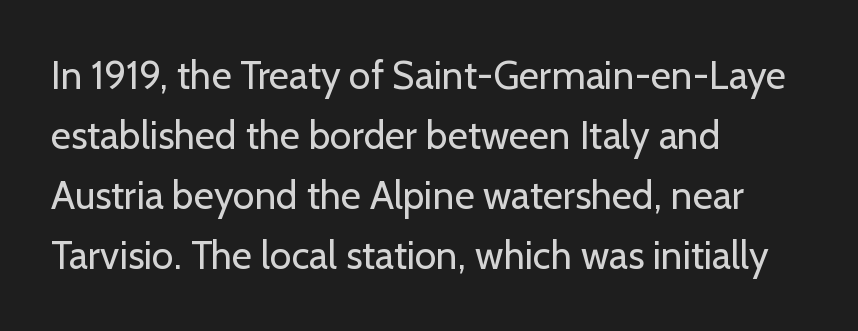
The image shows 39 px regular-weight sans-serif type, upright; set left-aligned, normal line spacing (1.54x), normal letter spacing, not underlined; low stroke contrast and a medium x-height.
